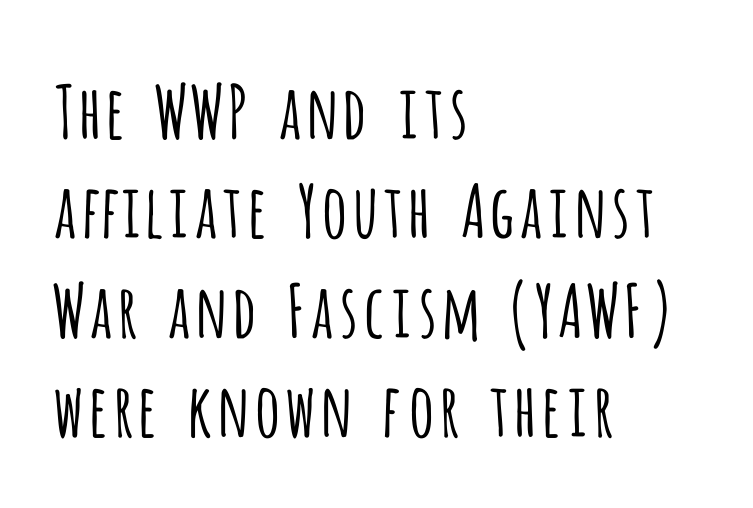
Q: Is the text bold? A: No.
Q: Is the text italic (slanted)? A: No, it is upright.
Q: Is the typeface a serif or a sans-serif typeface? A: Sans-serif.
Q: Is the text underlined? A: No.
Q: How is the paragraph aligned? A: Left-aligned.
Q: Is the spacing between letters normal or unusually wide? A: Normal.
Q: Is the spacing between lines tight, normal or loose? A: Normal.
Q: Width (condensed, normal, or wide)? A: Condensed.
Q: Stroke contrast? A: Low.
Q: x-height? A: Large.
Q: Monospaced? A: No.
